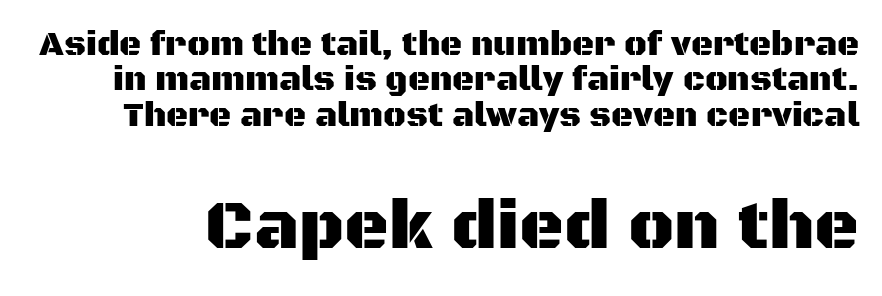
{"serif": "no", "italic": "no", "width": "normal", "stroke_contrast": "medium", "x_height": "large", "monospaced": "no", "underline": "no", "line_spacing": "tight", "line_spacing_ratio": 1.04, "letter_spacing": "normal", "letter_spacing_em": 0.0, "larger_block": "second", "size_ratio": 2.03, "glyph_px": 69}
